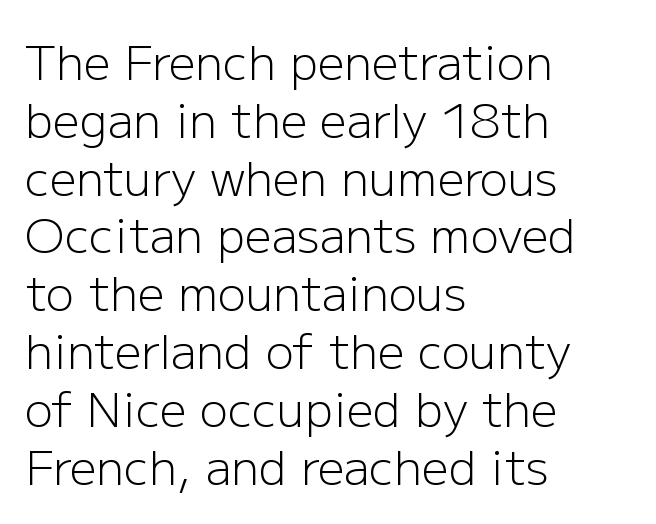
Q: Is the text bold? A: No.
Q: Is the text italic (slanted)? A: No, it is upright.
Q: Is the typeface a serif or a sans-serif typeface? A: Sans-serif.
Q: Is the text underlined? A: No.
Q: How is the paragraph aligned? A: Left-aligned.
Q: Is the spacing between letters normal or unusually wide? A: Normal.
Q: Width (condensed, normal, or wide)? A: Normal.
Q: Stroke contrast? A: Low.
Q: x-height? A: Medium.
Q: Monospaced? A: No.
